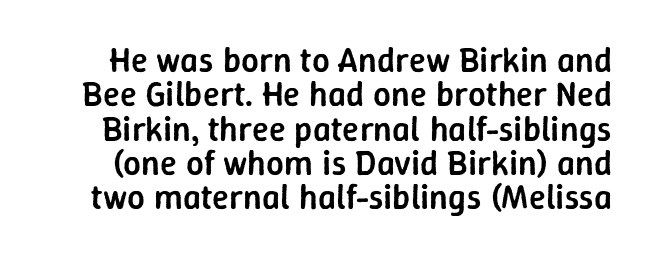
Q: Is the text bold? A: Semi-bold.
Q: Is the text italic (slanted)? A: No, it is upright.
Q: Is the typeface a serif or a sans-serif typeface? A: Sans-serif.
Q: Is the text underlined? A: No.
Q: Is the spacing between letters normal or unusually wide? A: Normal.
Q: Is the spacing between lines tight, normal or loose? A: Tight.
Q: Width (condensed, normal, or wide)? A: Normal.
Q: Stroke contrast? A: Low.
Q: x-height? A: Medium.
Q: Monospaced? A: No.
